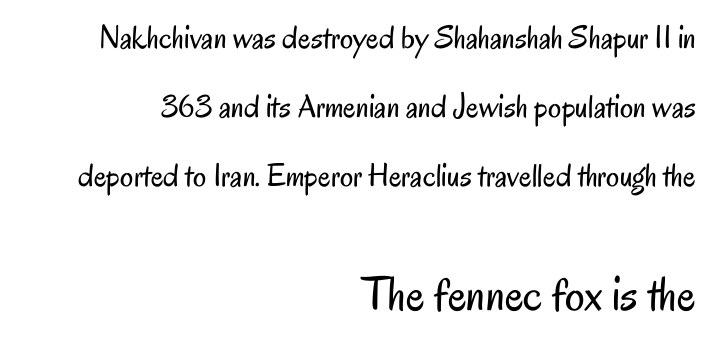
Q: Is the text bold? A: No.
Q: Is the text italic (slanted)? A: No, it is upright.
Q: Is the typeface a serif or a sans-serif typeface? A: Sans-serif.
Q: Is the text underlined? A: No.
Q: How is the paragraph aligned? A: Right-aligned.
Q: Is the spacing between letters normal or unusually wide? A: Normal.
Q: Is the spacing between lines tight, normal or loose? A: Loose.
Q: Which block of text is set in a larger size, the first (top) or the second (bottom)? A: The second (bottom) one.
Q: Width (condensed, normal, or wide)? A: Condensed.
Q: Stroke contrast? A: Low.
Q: x-height? A: Small.
Q: Monospaced? A: No.
